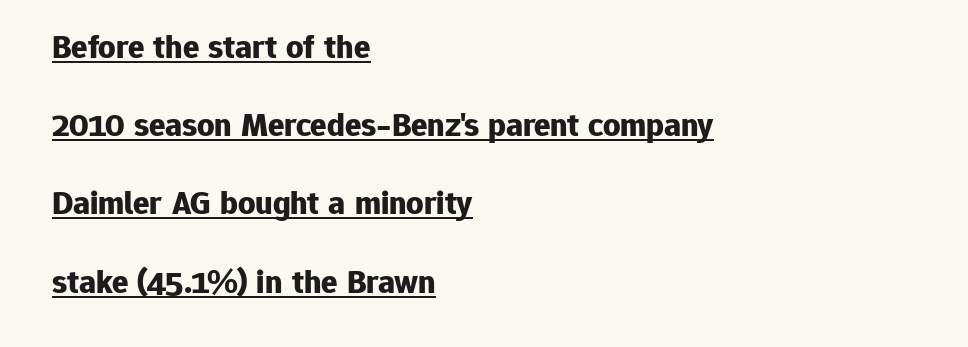
Like a heading marked for emphasis, these lines bear an underscore. Here the glyphs are tracked normally, forming tight word shapes. A great deal of white space separates one row of letters from the next. Which margin do the lines hug? The left one — the right edge is uneven. Style check: upright.
